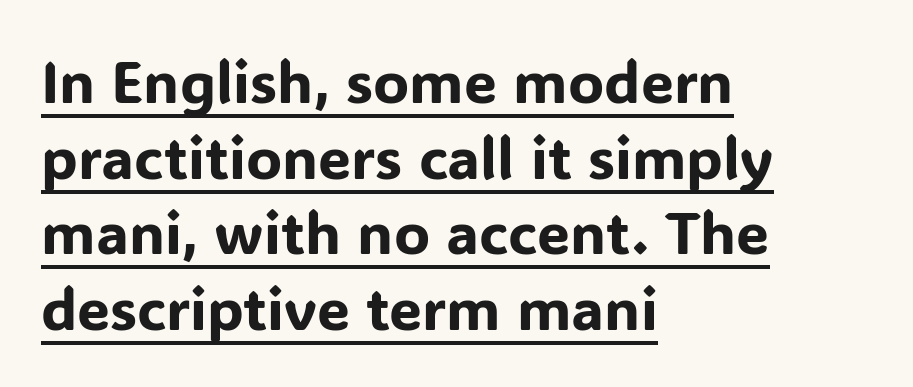
The image shows 59 px sans-serif type, upright; set left-aligned, normal line spacing (1.28x), normal letter spacing, underlined; low stroke contrast and a medium x-height.
